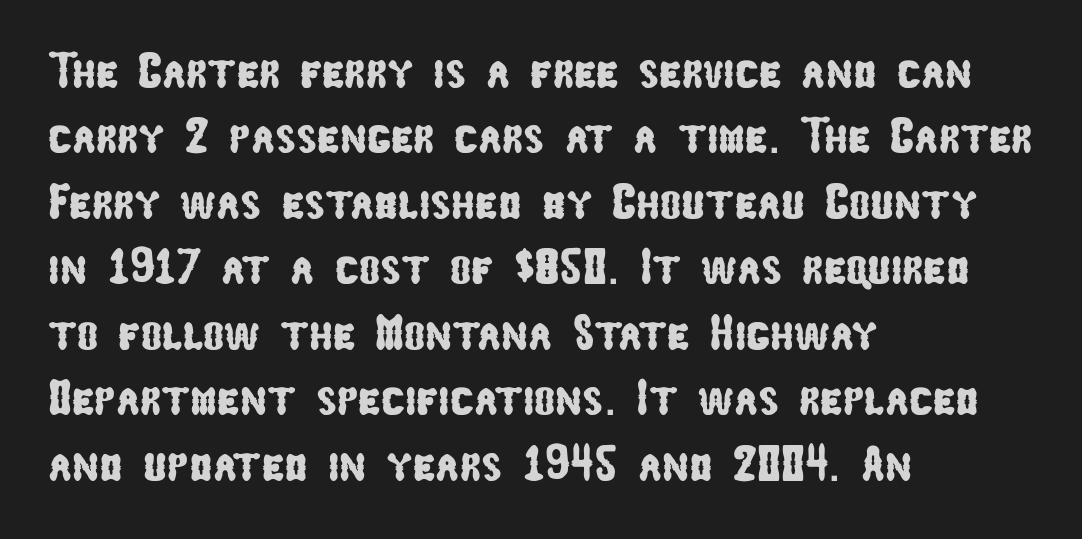
The image shows 50 px condensed sans-serif type; set left-aligned, normal line spacing (1.31x), normal letter spacing, not underlined; low stroke contrast and a medium x-height.
